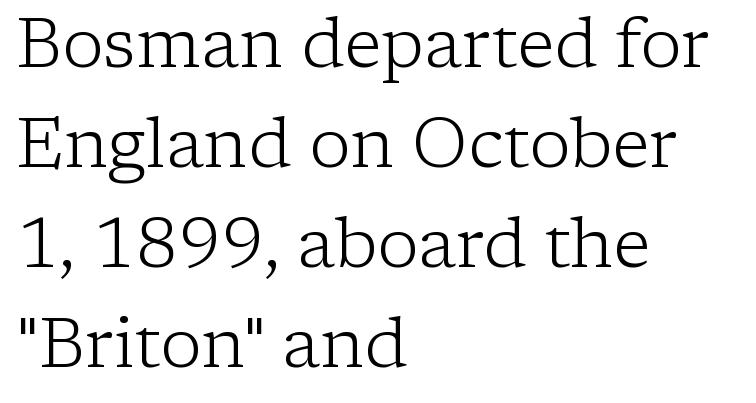
Q: Is the text bold? A: No.
Q: Is the text italic (slanted)? A: No, it is upright.
Q: Is the typeface a serif or a sans-serif typeface? A: Serif.
Q: Is the text underlined? A: No.
Q: How is the paragraph aligned? A: Left-aligned.
Q: Is the spacing between letters normal or unusually wide? A: Normal.
Q: Is the spacing between lines tight, normal or loose? A: Normal.
Q: Width (condensed, normal, or wide)? A: Normal.
Q: Stroke contrast? A: Low.
Q: x-height? A: Medium.
Q: Monospaced? A: No.
